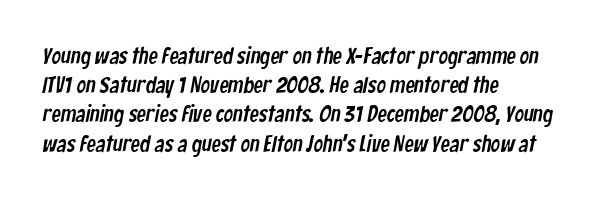
Q: Is the text underlined? A: No.
Q: How is the paragraph aligned? A: Left-aligned.
Q: Is the spacing between letters normal or unusually wide? A: Normal.
Q: Is the spacing between lines tight, normal or loose? A: Normal.
